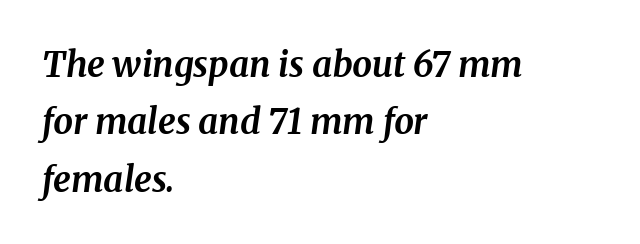
Q: Is the text bold? A: Yes.
Q: Is the text italic (slanted)? A: Yes, it leans right by about 8 degrees.
Q: Is the typeface a serif or a sans-serif typeface? A: Serif.
Q: Is the text underlined? A: No.
Q: How is the paragraph aligned? A: Left-aligned.
Q: Is the spacing between letters normal or unusually wide? A: Normal.
Q: Is the spacing between lines tight, normal or loose? A: Normal.
Q: Width (condensed, normal, or wide)? A: Normal.
Q: Stroke contrast? A: Medium.
Q: x-height? A: Medium.
Q: Monospaced? A: No.
